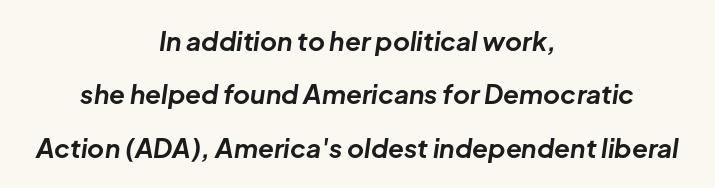
{"italic": "yes", "lean": "right", "slant_degrees": 8, "bold": "yes", "underline": "no", "align": "center", "line_spacing": "loose", "line_spacing_ratio": 2.05, "letter_spacing": "normal", "letter_spacing_em": 0.0, "glyph_px": 26}
